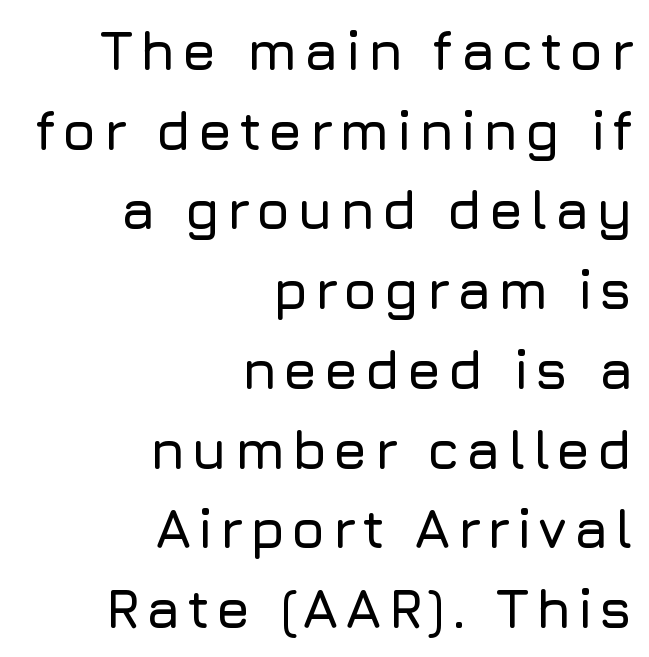
{"serif": "no", "italic": "no", "width": "normal", "stroke_contrast": "low", "x_height": "medium", "monospaced": "no", "underline": "no", "align": "right", "line_spacing": "normal", "line_spacing_ratio": 1.45, "glyph_px": 55}
